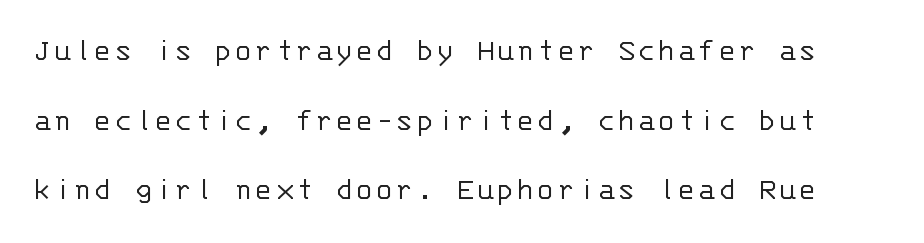
The image shows 34 px light sans-serif type, upright, monospaced; set loose line spacing (2.05x), not underlined; low stroke contrast and a large x-height.
